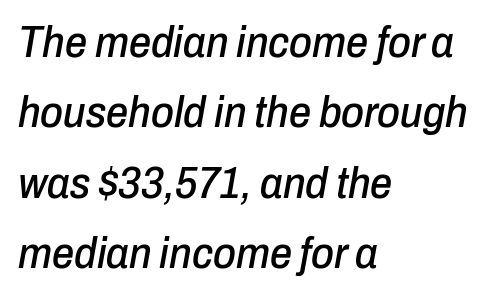
The passage shown has conventional tracking throughout. Proportional: the letters do not fall into vertical columns. Typeset ragged right — the left edge is the straight one. Leading matches the norm, producing a regular column. Clear beneath every line of the passage. Tall strokes in this sample are angled rather than plumb.
